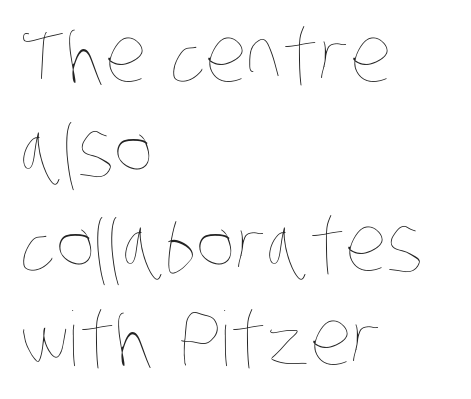
Q: Is the text bold? A: No.
Q: Is the text underlined? A: No.
Q: How is the paragraph aligned? A: Left-aligned.
Q: Is the spacing between letters normal or unusually wide? A: Normal.
Q: Is the spacing between lines tight, normal or loose? A: Normal.
Q: Width (condensed, normal, or wide)? A: Condensed.
Q: Stroke contrast? A: Low.
Q: x-height? A: Large.
Q: Monospaced? A: No.
